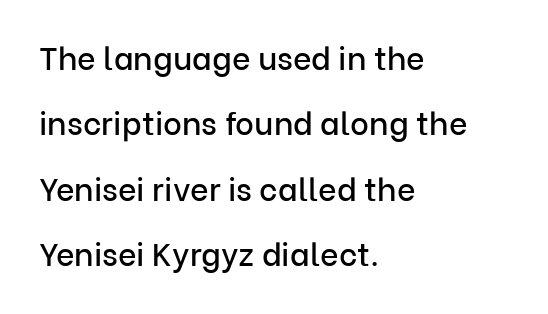
Q: Is the text italic (slanted)? A: No, it is upright.
Q: Is the typeface a serif or a sans-serif typeface? A: Sans-serif.
Q: Is the text underlined? A: No.
Q: How is the paragraph aligned? A: Left-aligned.
Q: Is the spacing between letters normal or unusually wide? A: Normal.
Q: Is the spacing between lines tight, normal or loose? A: Loose.
Q: Width (condensed, normal, or wide)? A: Normal.
Q: Stroke contrast? A: Low.
Q: x-height? A: Medium.
Q: Monospaced? A: No.
